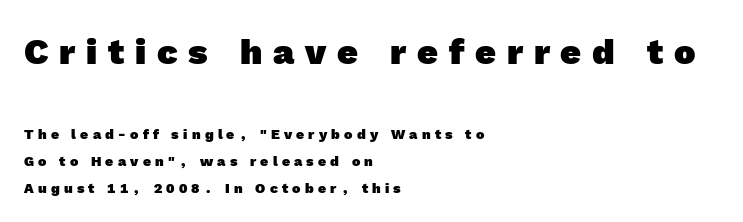
Q: Is the text bold? A: Yes.
Q: Is the typeface a serif or a sans-serif typeface? A: Sans-serif.
Q: Is the text underlined? A: No.
Q: How is the paragraph aligned? A: Left-aligned.
Q: Is the spacing between letters normal or unusually wide? A: Unusually wide.
Q: Is the spacing between lines tight, normal or loose? A: Loose.
Q: Which block of text is set in a larger size, the first (top) or the second (bottom)? A: The first (top) one.
Q: Width (condensed, normal, or wide)? A: Normal.
Q: x-height? A: Medium.
Q: Monospaced? A: No.
